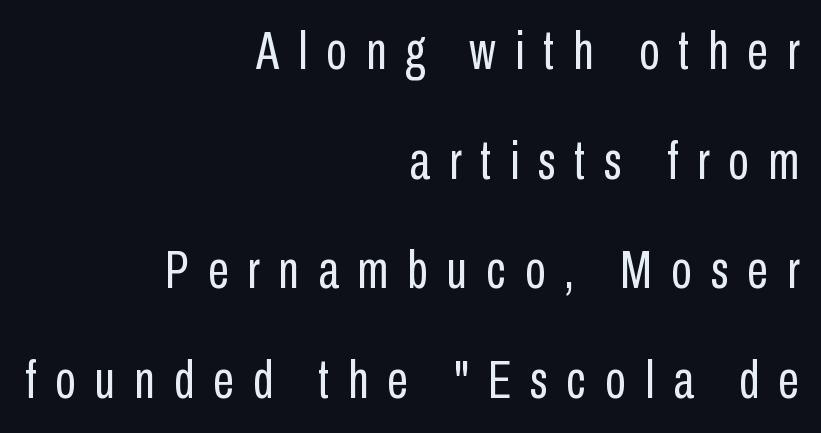
Q: Is the text bold? A: No.
Q: Is the text italic (slanted)? A: No, it is upright.
Q: Is the typeface a serif or a sans-serif typeface? A: Sans-serif.
Q: Is the text underlined? A: No.
Q: How is the paragraph aligned? A: Right-aligned.
Q: Is the spacing between letters normal or unusually wide? A: Unusually wide.
Q: Is the spacing between lines tight, normal or loose? A: Loose.
Q: Width (condensed, normal, or wide)? A: Condensed.
Q: Stroke contrast? A: Low.
Q: x-height? A: Medium.
Q: Monospaced? A: No.
